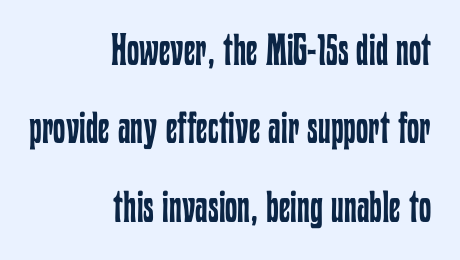
{"italic": "no", "bold": "no", "weight": "regular", "width": "condensed", "stroke_contrast": "low", "x_height": "medium", "monospaced": "no", "underline": "no", "align": "right", "line_spacing_ratio": 1.78, "letter_spacing": "normal", "letter_spacing_em": 0.0, "glyph_px": 44}
